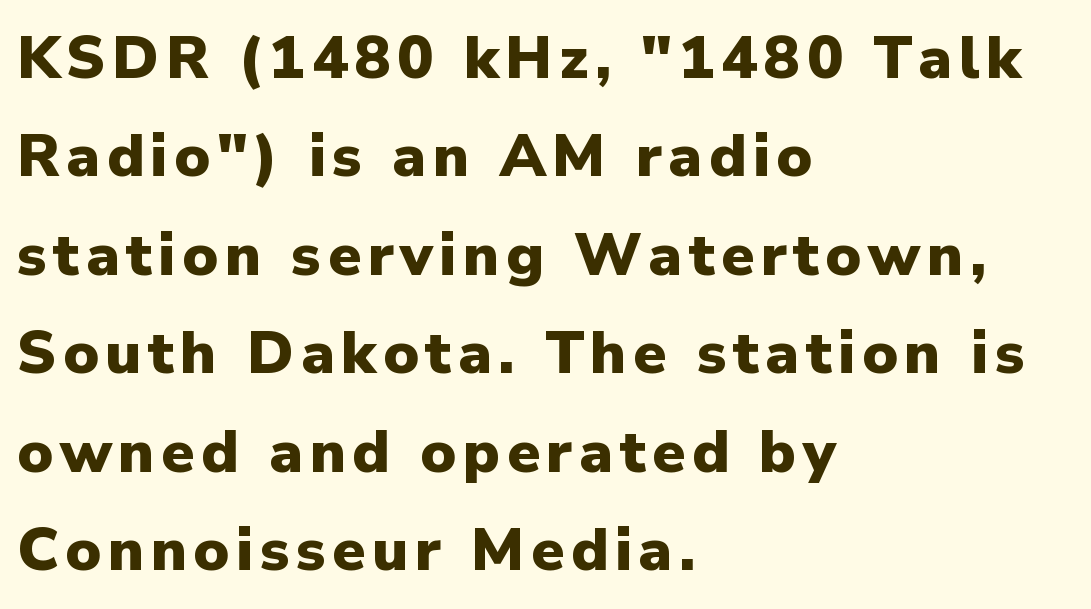
The image shows 60 px heavy sans-serif type, upright; set left-aligned, normal line spacing (1.64x), not underlined; low stroke contrast and a medium x-height.
